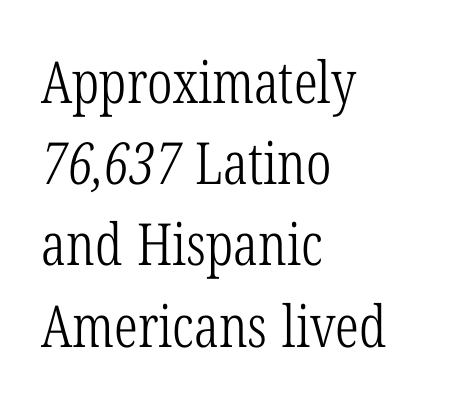
Honestly, there is no underline to notice here at all. Teacher's note: observe the even left margin — that is flush-left alignment. Letter spacing: default. Small tapered or slab feet sit at the stroke ends, so this counts as serif. Is this a fixed-width face? No — the glyphs have proportional, varying widths.
